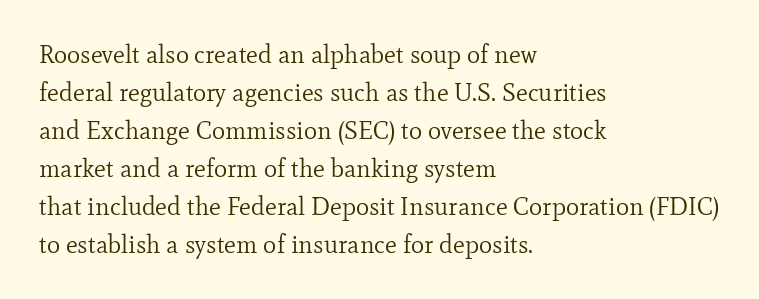
The font's upright variant was chosen for this text. The specimen omits any rule beneath the text block's lines. All the whitespace from short lines collects on the right. Tracking here is standard; glyphs follow each other at the usual distance.
